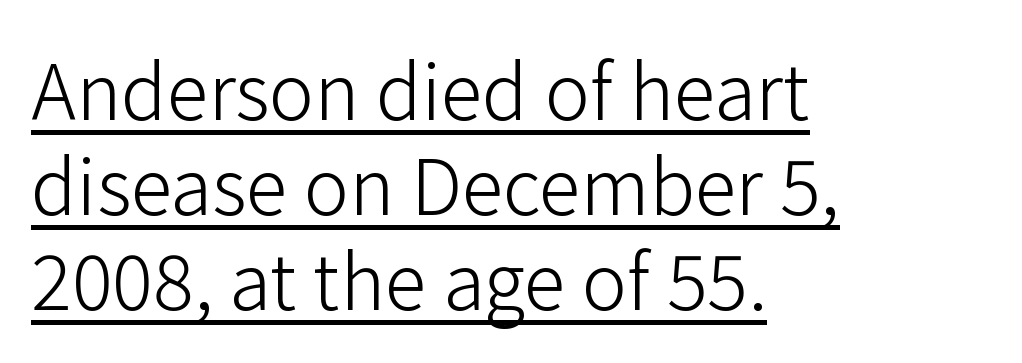
{"serif": "no", "italic": "no", "bold": "no", "weight": "light", "width": "normal", "stroke_contrast": "low", "x_height": "medium", "monospaced": "no", "underline": "yes", "align": "left", "line_spacing": "normal", "line_spacing_ratio": 1.25, "letter_spacing": "normal", "letter_spacing_em": 0.0, "glyph_px": 76}
